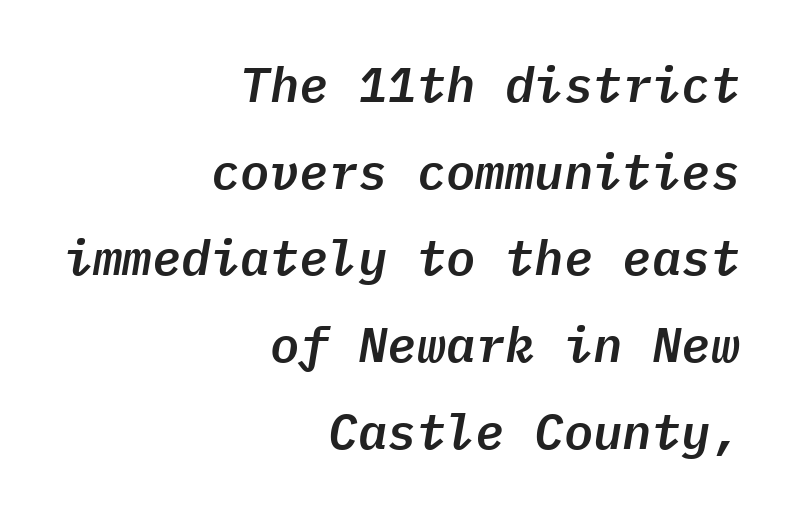
The image shows 49 px text type, italic (leaning right), monospaced; set right-aligned, line spacing 1.77x, normal letter spacing, not underlined; low stroke contrast and a medium x-height.
